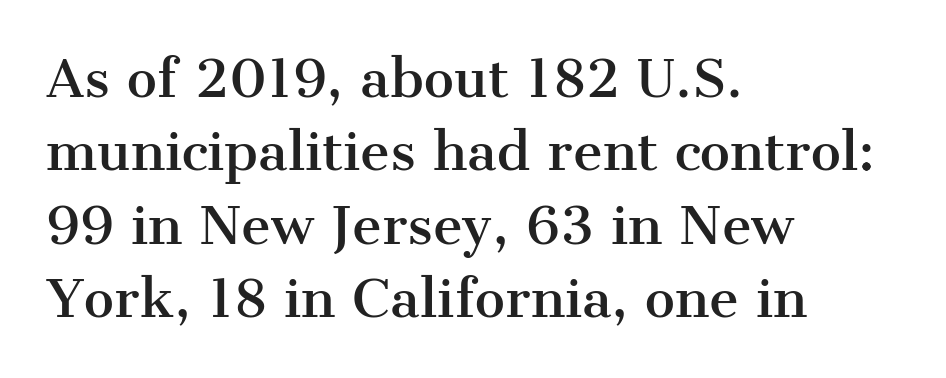
The passage shown is typeset with a serif family. Tall strokes in this sample are plumb rather than angled. This sample has the flowing, uneven cadence of proportional lettering. Between one letter and the next there's only the usual sliver of space.
